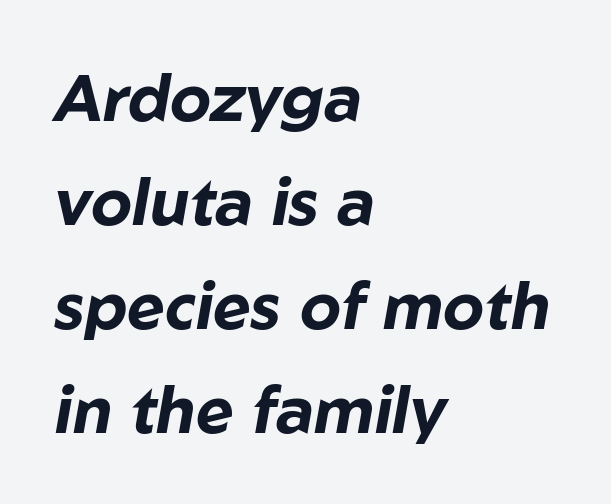
Q: Is the text bold? A: Yes.
Q: Is the text italic (slanted)? A: Yes, it leans right by about 10 degrees.
Q: Is the text underlined? A: No.
Q: How is the paragraph aligned? A: Left-aligned.
Q: Is the spacing between letters normal or unusually wide? A: Normal.
Q: Is the spacing between lines tight, normal or loose? A: Normal.
Q: Width (condensed, normal, or wide)? A: Normal.
Q: Stroke contrast? A: Low.
Q: x-height? A: Medium.
Q: Monospaced? A: No.
